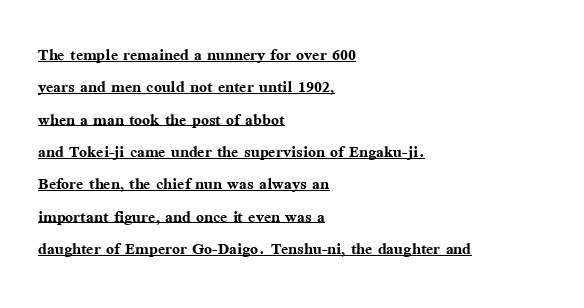
{"italic": "no", "bold": "yes", "underline": "yes", "align": "left", "line_spacing": "normal", "line_spacing_ratio": 1.54, "letter_spacing": "normal", "letter_spacing_em": 0.0, "glyph_px": 21}
